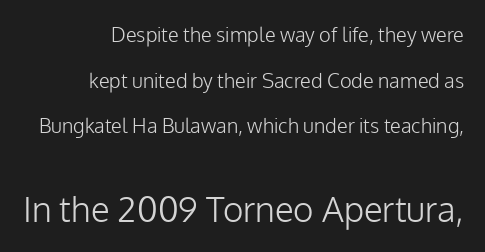
{"serif": "no", "italic": "no", "bold": "no", "weight": "light", "width": "normal", "stroke_contrast": "low", "x_height": "medium", "monospaced": "no", "underline": "no", "align": "right", "line_spacing": "loose", "line_spacing_ratio": 2.28, "letter_spacing": "normal", "letter_spacing_em": 0.0, "larger_block": "second", "size_ratio": 1.75, "glyph_px": 35}
